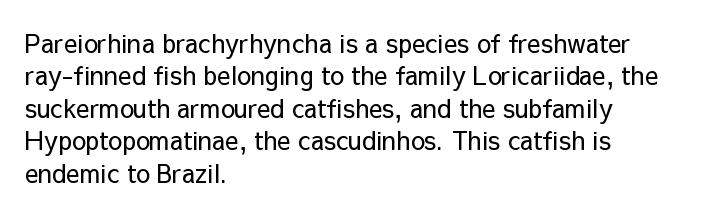
Q: Is the text bold? A: No.
Q: Is the text italic (slanted)? A: No, it is upright.
Q: Is the text underlined? A: No.
Q: How is the paragraph aligned? A: Left-aligned.
Q: Is the spacing between letters normal or unusually wide? A: Normal.
Q: Is the spacing between lines tight, normal or loose? A: Normal.
